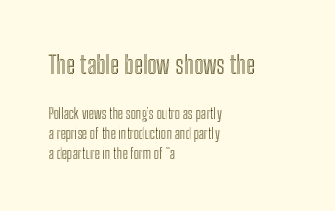
Q: Is the text italic (slanted)? A: No, it is upright.
Q: Is the text underlined? A: No.
Q: How is the paragraph aligned? A: Left-aligned.
Q: Is the spacing between letters normal or unusually wide? A: Normal.
Q: Is the spacing between lines tight, normal or loose? A: Normal.
Q: Which block of text is set in a larger size, the first (top) or the second (bottom)? A: The first (top) one.
